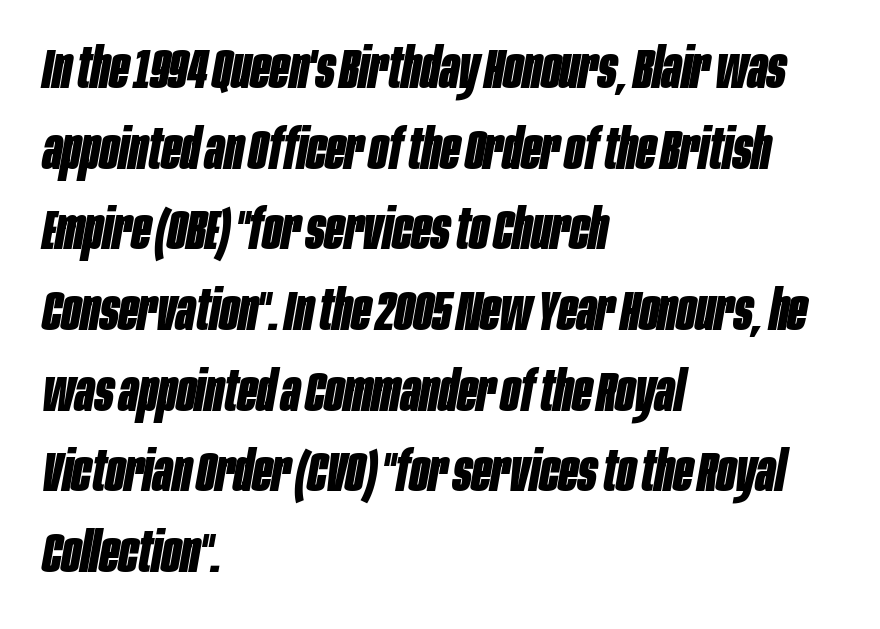
Q: Is the text bold? A: Yes.
Q: Is the text italic (slanted)? A: Yes, it leans right by about 10 degrees.
Q: Is the text underlined? A: No.
Q: How is the paragraph aligned? A: Left-aligned.
Q: Is the spacing between letters normal or unusually wide? A: Normal.
Q: Is the spacing between lines tight, normal or loose? A: Normal.
Q: Width (condensed, normal, or wide)? A: Condensed.
Q: Stroke contrast? A: Low.
Q: x-height? A: Large.
Q: Monospaced? A: No.
